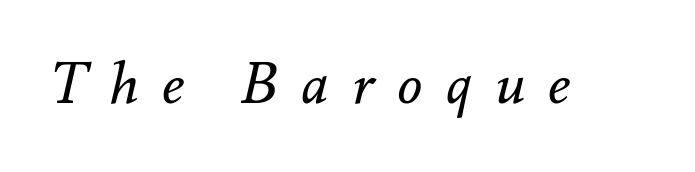
Note the varied advance widths — an 'i' is clearly narrower than an 'm'. This rendering widens character spacing well past its baseline value. No letter is thick-stroked: the sample isn't bold. The typography opts for an oblique posture over an upright one.
